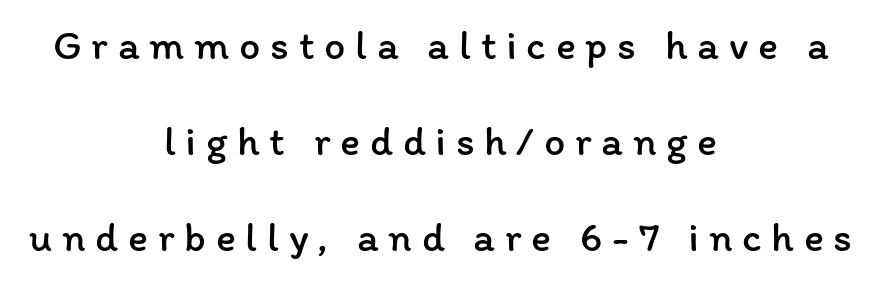
Q: Is the text bold? A: No.
Q: Is the text italic (slanted)? A: No, it is upright.
Q: Is the text underlined? A: No.
Q: How is the paragraph aligned? A: Centered.
Q: Is the spacing between letters normal or unusually wide? A: Unusually wide.
Q: Is the spacing between lines tight, normal or loose? A: Loose.
Q: Width (condensed, normal, or wide)? A: Normal.
Q: Stroke contrast? A: Low.
Q: x-height? A: Medium.
Q: Monospaced? A: No.
